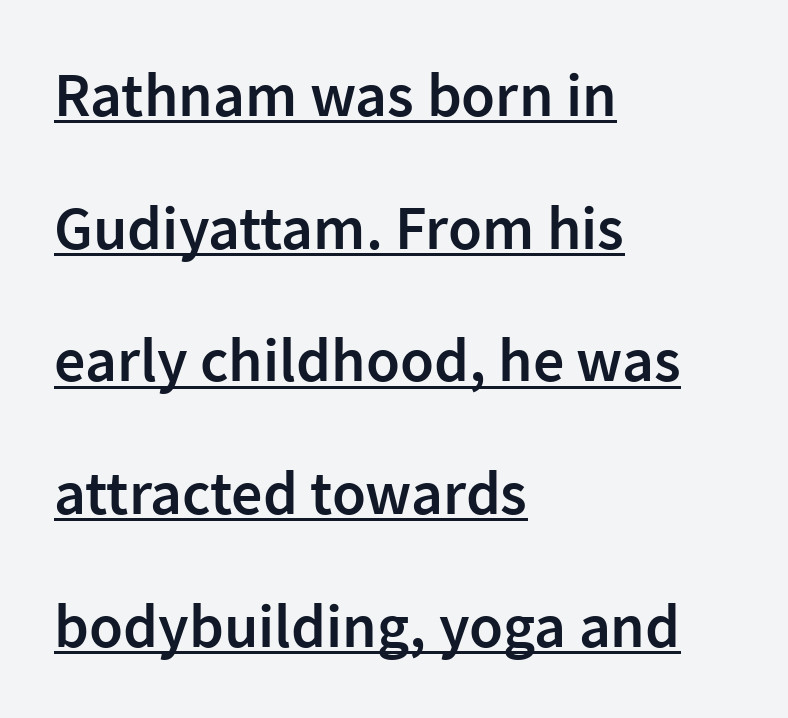
The image shows 62 px semibold sans-serif type, upright; set left-aligned, loose line spacing (2.14x), normal letter spacing, underlined; low stroke contrast and a medium x-height.
